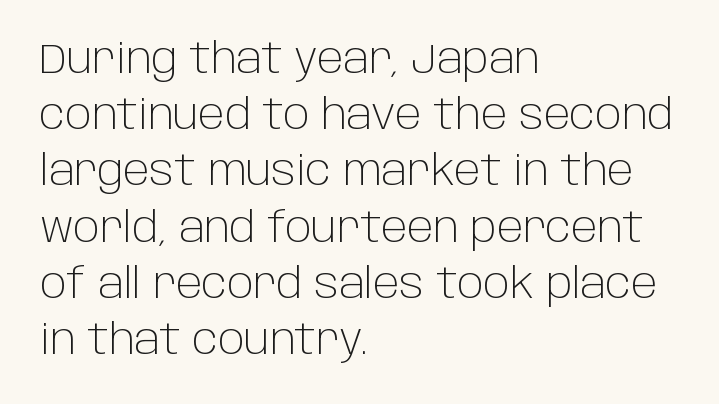
{"serif": "no", "italic": "no", "bold": "no", "weight": "light", "width": "normal", "stroke_contrast": "low", "x_height": "large", "monospaced": "no", "underline": "no", "align": "left", "line_spacing": "normal", "line_spacing_ratio": 1.37, "letter_spacing": "normal", "letter_spacing_em": 0.0, "glyph_px": 41}
